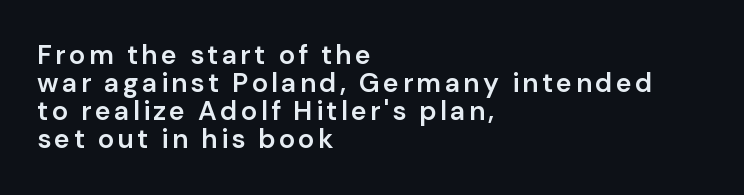
Q: Is the text bold? A: Semi-bold.
Q: Is the text italic (slanted)? A: No, it is upright.
Q: Is the text underlined? A: No.
Q: How is the paragraph aligned? A: Left-aligned.
Q: Is the spacing between lines tight, normal or loose? A: Tight.
